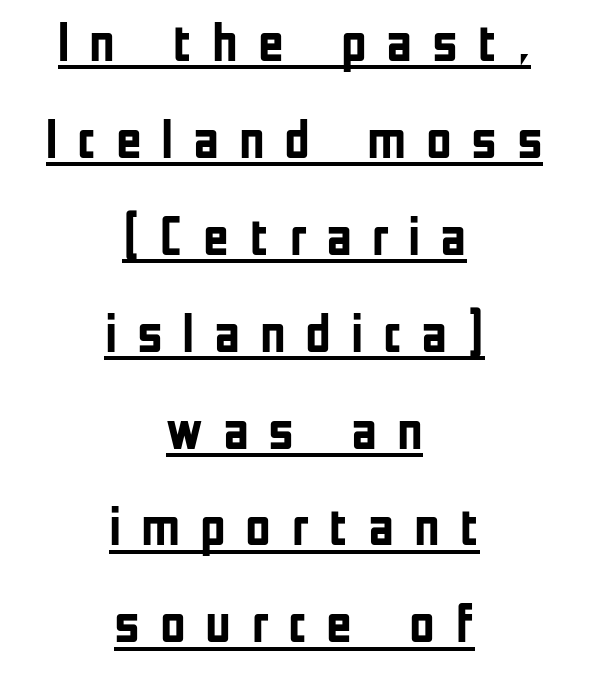
You can see a thin bar hugging the bottom of the glyphs. Each glyph is drawn with heavy, bold strokes. The face used here is rendered with a markedly widened letterfit. Note the varied advance widths — an 'i' is clearly narrower than an 'm'. Is the block centered? Yes — each line is placed symmetrically about the middle. Characters remain perfectly vertical along every line.
